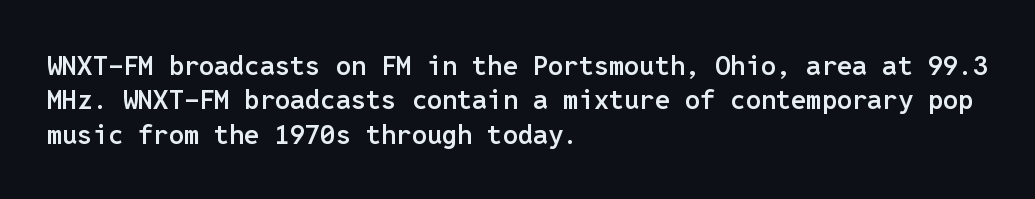
{"italic": "no", "bold": "semi", "underline": "no", "align": "left", "line_spacing": "normal", "line_spacing_ratio": 1.27, "letter_spacing": "normal", "letter_spacing_em": 0.0, "glyph_px": 27}
